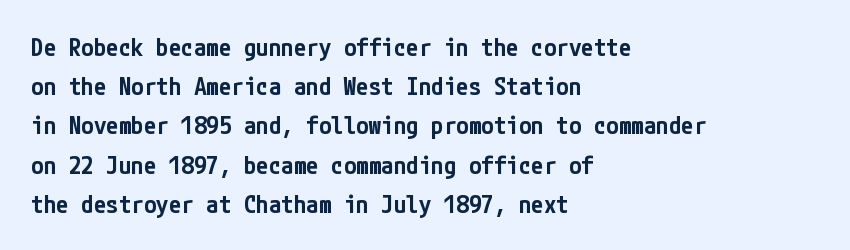
{"italic": "no", "bold": "semi", "underline": "no", "align": "left", "line_spacing": "normal", "line_spacing_ratio": 1.57, "letter_spacing": "normal", "letter_spacing_em": 0.0, "glyph_px": 25}
